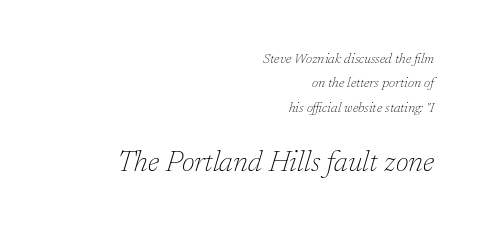
Q: Is the text bold? A: No.
Q: Is the text italic (slanted)? A: Yes, it leans right by about 17 degrees.
Q: Is the typeface a serif or a sans-serif typeface? A: Serif.
Q: Is the text underlined? A: No.
Q: How is the paragraph aligned? A: Right-aligned.
Q: Is the spacing between letters normal or unusually wide? A: Normal.
Q: Which block of text is set in a larger size, the first (top) or the second (bottom)? A: The second (bottom) one.
Q: Width (condensed, normal, or wide)? A: Normal.
Q: Stroke contrast? A: Low.
Q: x-height? A: Medium.
Q: Monospaced? A: No.
